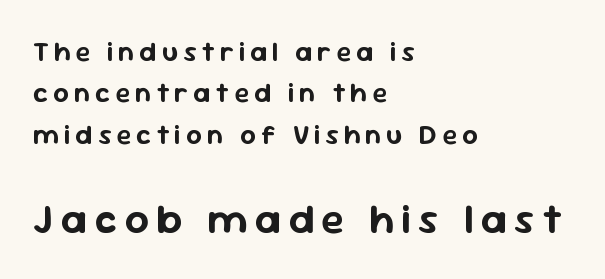
{"serif": "no", "italic": "no", "width": "normal", "stroke_contrast": "low", "x_height": "medium", "monospaced": "no", "underline": "no", "align": "left", "line_spacing": "normal", "line_spacing_ratio": 1.48, "larger_block": "second", "size_ratio": 1.5, "glyph_px": 42}
